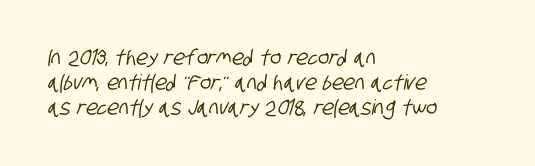
Casual observation: everything's shoved over to the left. Just letters on the line, the space beneath them empty. Here the glyphs are tracked normally, forming tight word shapes.
